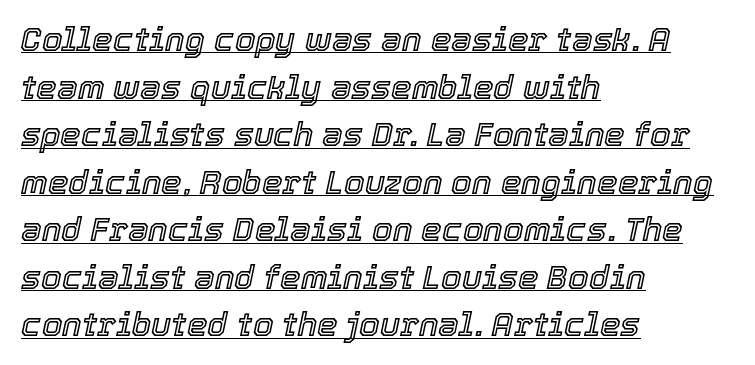
Q: Is the text italic (slanted)? A: Yes, it leans right by about 12 degrees.
Q: Is the text underlined? A: Yes.
Q: How is the paragraph aligned? A: Left-aligned.
Q: Is the spacing between letters normal or unusually wide? A: Normal.
Q: Is the spacing between lines tight, normal or loose? A: Normal.
Q: Width (condensed, normal, or wide)? A: Normal.
Q: x-height? A: Medium.
Q: Monospaced? A: No.
